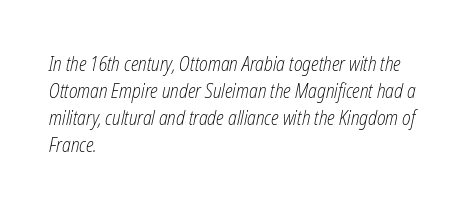
{"italic": "yes", "lean": "right", "slant_degrees": 12, "bold": "no", "underline": "no", "align": "left", "line_spacing": "normal", "line_spacing_ratio": 1.35, "letter_spacing": "normal", "letter_spacing_em": 0.0, "glyph_px": 20}
